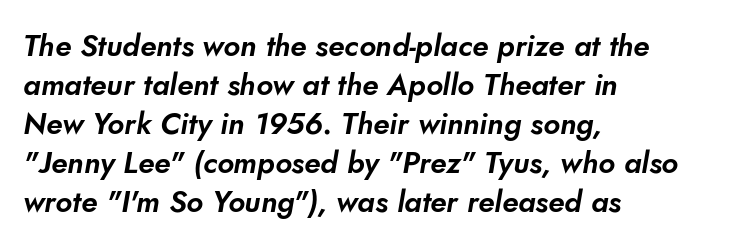
Q: Is the typeface a serif or a sans-serif typeface? A: Sans-serif.
Q: Is the text underlined? A: No.
Q: How is the paragraph aligned? A: Left-aligned.
Q: Is the spacing between letters normal or unusually wide? A: Normal.
Q: Is the spacing between lines tight, normal or loose? A: Normal.
Q: Width (condensed, normal, or wide)? A: Normal.
Q: Stroke contrast? A: Low.
Q: x-height? A: Small.
Q: Monospaced? A: No.
